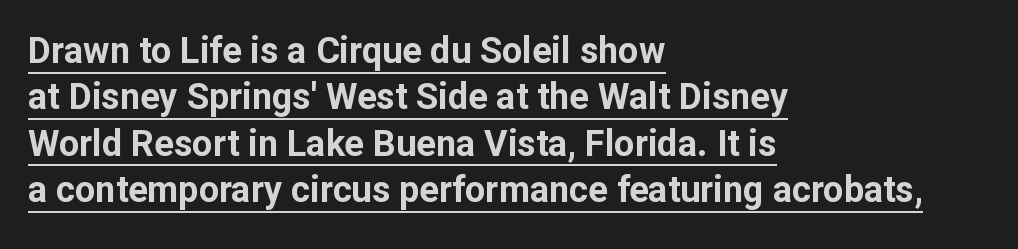
Q: Is the text bold? A: Yes.
Q: Is the text italic (slanted)? A: No, it is upright.
Q: Is the typeface a serif or a sans-serif typeface? A: Sans-serif.
Q: Is the text underlined? A: Yes.
Q: How is the paragraph aligned? A: Left-aligned.
Q: Is the spacing between letters normal or unusually wide? A: Normal.
Q: Is the spacing between lines tight, normal or loose? A: Normal.
Q: Width (condensed, normal, or wide)? A: Normal.
Q: Stroke contrast? A: Low.
Q: x-height? A: Medium.
Q: Monospaced? A: No.
